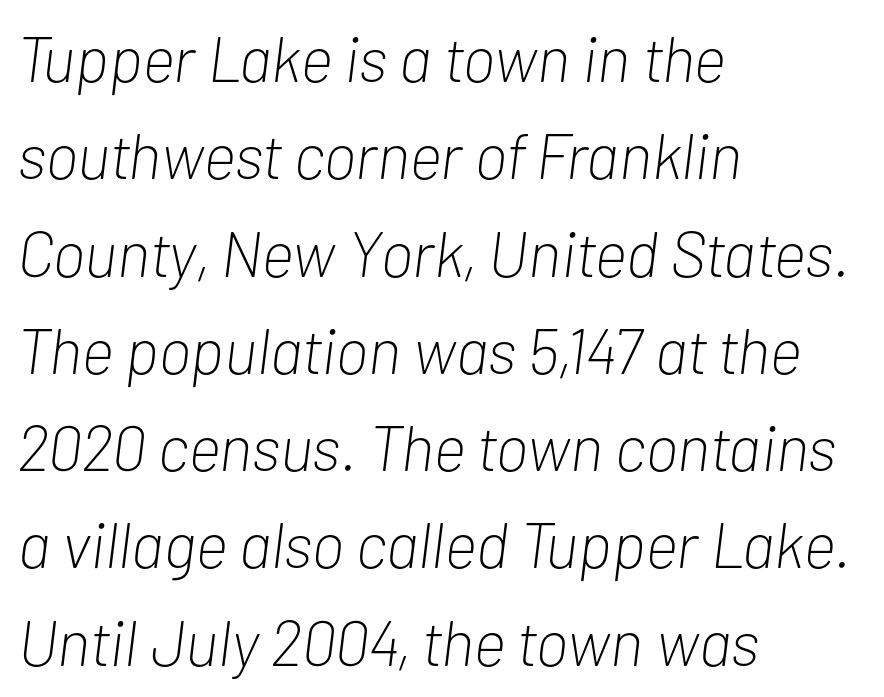
{"italic": "yes", "lean": "right", "slant_degrees": 7, "bold": "no", "weight": "light", "width": "condensed", "stroke_contrast": "low", "x_height": "medium", "monospaced": "no", "underline": "no", "align": "left", "line_spacing": "normal", "line_spacing_ratio": 1.52, "letter_spacing": "normal", "letter_spacing_em": 0.0, "glyph_px": 64}
